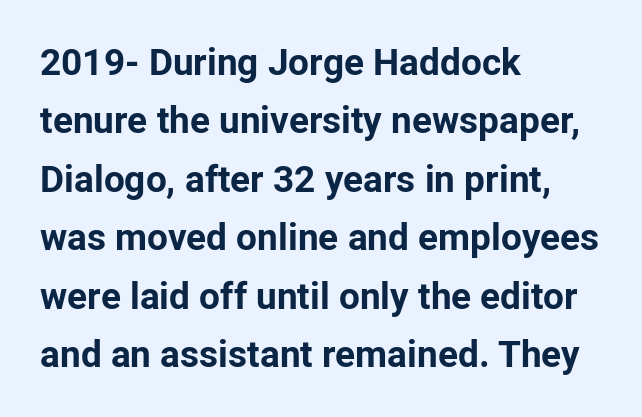
The image shows 37 px bold sans-serif type, upright; set left-aligned, normal line spacing (1.58x), normal letter spacing, not underlined; low stroke contrast and a medium x-height.
